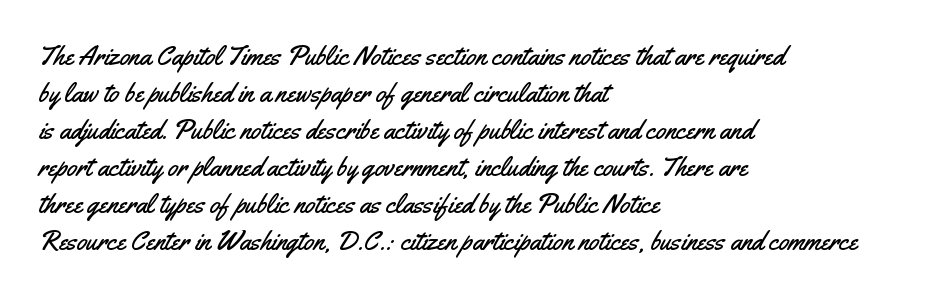
The image shows 27 px text type; set left-aligned, normal line spacing (1.37x), normal letter spacing, not underlined.
